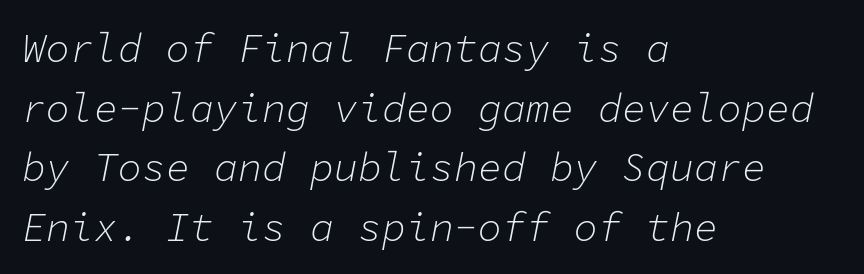
The image shows 40 px light type, italic (leaning right), monospaced; set left-aligned, normal line spacing (1.49x), normal letter spacing, not underlined; low stroke contrast and a medium x-height.
